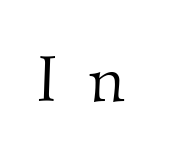
The image shows 66 px light serif type; set unusually wide letter spacing (+0.49 em), not underlined; medium stroke contrast and a small x-height.
